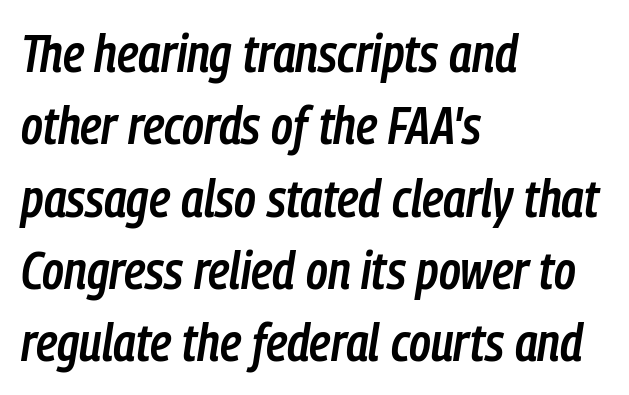
Q: Is the text bold? A: Semi-bold.
Q: Is the text italic (slanted)? A: Yes, it leans right by about 9 degrees.
Q: Is the text underlined? A: No.
Q: How is the paragraph aligned? A: Left-aligned.
Q: Is the spacing between letters normal or unusually wide? A: Normal.
Q: Is the spacing between lines tight, normal or loose? A: Normal.
Q: Width (condensed, normal, or wide)? A: Condensed.
Q: Stroke contrast? A: Low.
Q: x-height? A: Medium.
Q: Monospaced? A: No.
